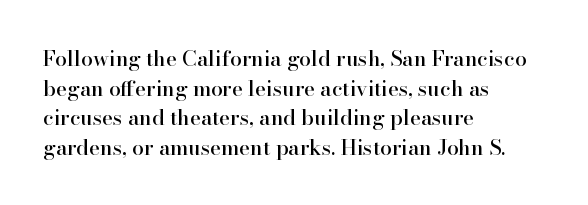
{"italic": "no", "underline": "no", "align": "left", "line_spacing": "normal", "line_spacing_ratio": 1.41, "letter_spacing": "normal", "letter_spacing_em": 0.0, "glyph_px": 21}
